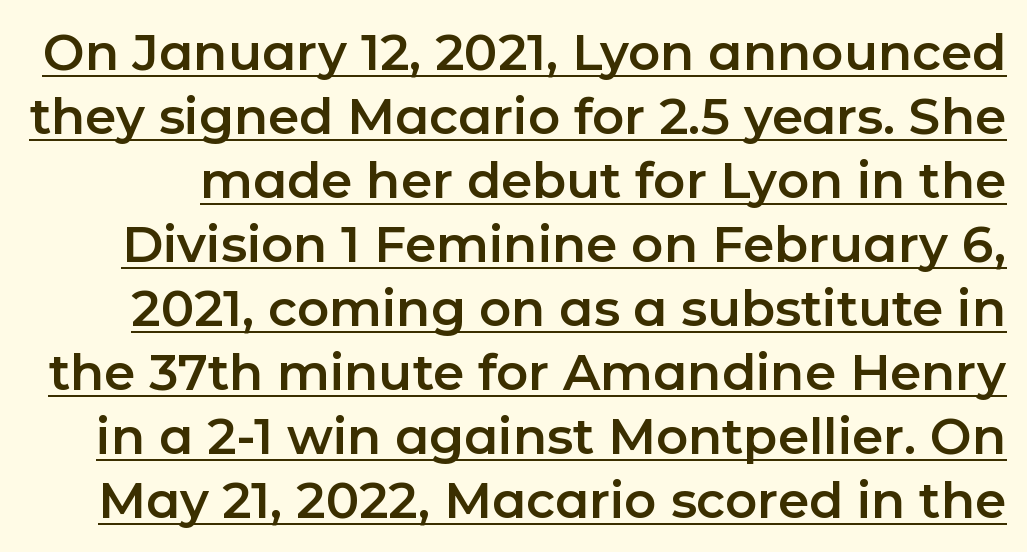
This sample has the flowing, uneven cadence of proportional lettering. What stands out about the letter spacing? Nothing — it is the standard amount. Each letter's strokes conclude bluntly, with no projecting serifs. The font's upright variant was chosen for this text. Vertically, the passage feels balanced, rows spaced as you'd expect.
